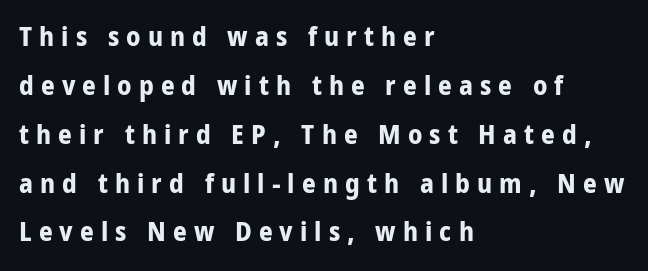
The lettering stays uniformly vertical, giving the passage a roman look. The lines are quadded left. The letters are spread apart with noticeably loose tracking. Just letters on the line, the space beneath them empty.
